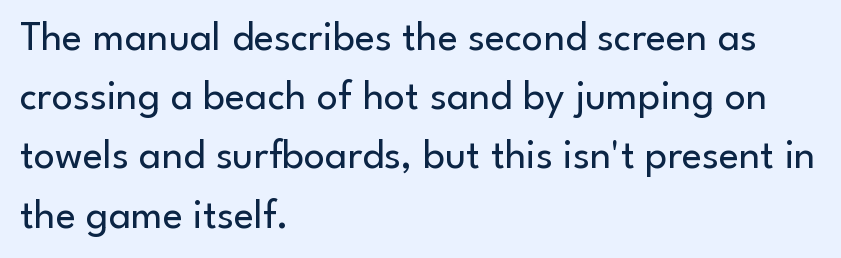
The image shows 42 px regular-weight sans-serif type, upright; set left-aligned, normal line spacing (1.41x), normal letter spacing, not underlined; low stroke contrast and a small x-height.
